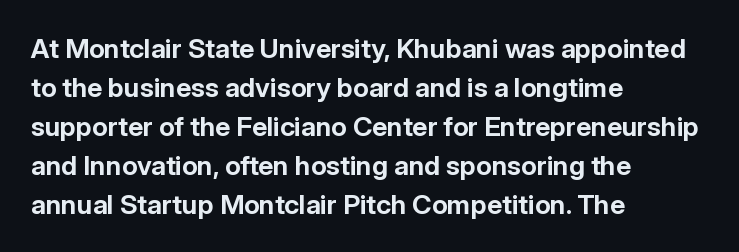
Q: Is the text bold? A: Yes.
Q: Is the text italic (slanted)? A: No, it is upright.
Q: Is the text underlined? A: No.
Q: How is the paragraph aligned? A: Left-aligned.
Q: Is the spacing between letters normal or unusually wide? A: Normal.
Q: Is the spacing between lines tight, normal or loose? A: Normal.
